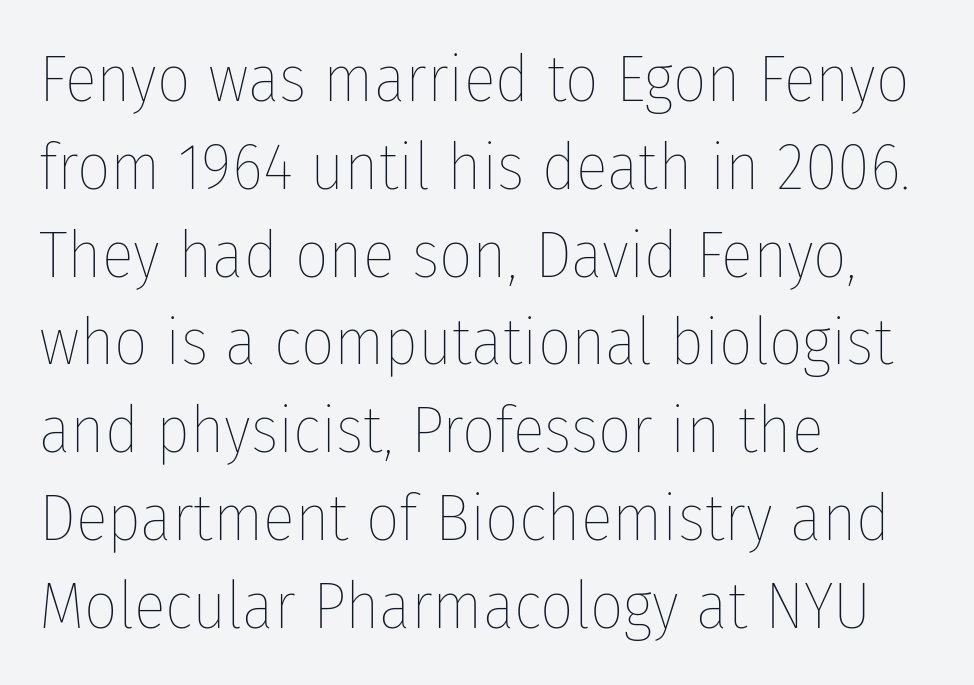
Does extra space separate the letters? No, they use regular spacing. This block has exactly the height ordinary leading produces. The typography opts for an upright posture over an oblique one. Glance below the letters and you will spot only blank space. The text block is weighted toward the left margin, trailing off unevenly rightward. Each letter keeps its own natural width here, so spacing adapts to shape.
